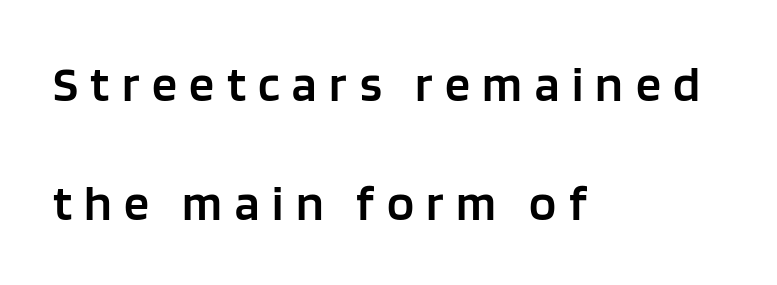
The image shows 50 px semibold sans-serif type, upright; set left-aligned, loose line spacing (2.38x), unusually wide letter spacing (+0.25 em), not underlined; low stroke contrast and a large x-height.
